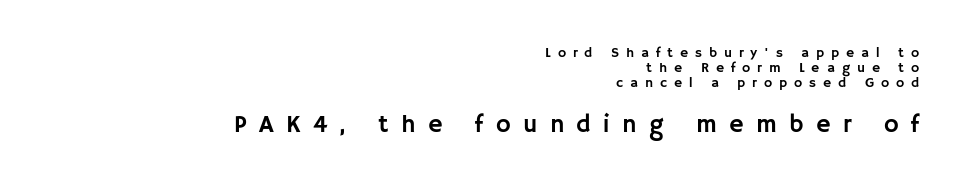
A typesetter would mark this as roman, not italic. Leading: reduced. Words float on clear page, feet unadorned. Alignment: flush right.
